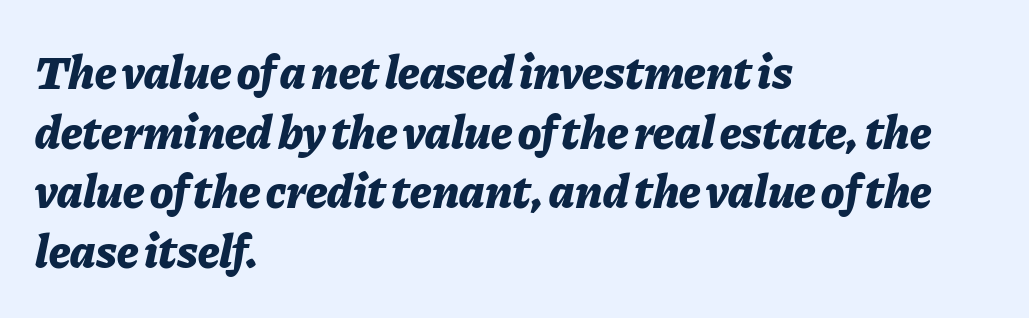
{"italic": "yes", "lean": "right", "slant_degrees": 11, "bold": "yes", "weight": "bold", "width": "normal", "stroke_contrast": "low", "x_height": "medium", "monospaced": "no", "underline": "no", "align": "left", "line_spacing_ratio": 1.24, "letter_spacing": "normal", "letter_spacing_em": 0.0, "glyph_px": 48}
